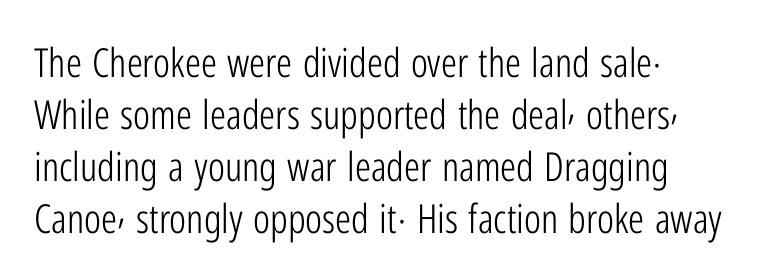
Q: Is the text bold? A: No.
Q: Is the text italic (slanted)? A: No, it is upright.
Q: Is the typeface a serif or a sans-serif typeface? A: Sans-serif.
Q: Is the text underlined? A: No.
Q: How is the paragraph aligned? A: Left-aligned.
Q: Is the spacing between letters normal or unusually wide? A: Normal.
Q: Is the spacing between lines tight, normal or loose? A: Normal.
Q: Width (condensed, normal, or wide)? A: Condensed.
Q: Stroke contrast? A: Low.
Q: x-height? A: Medium.
Q: Monospaced? A: No.
